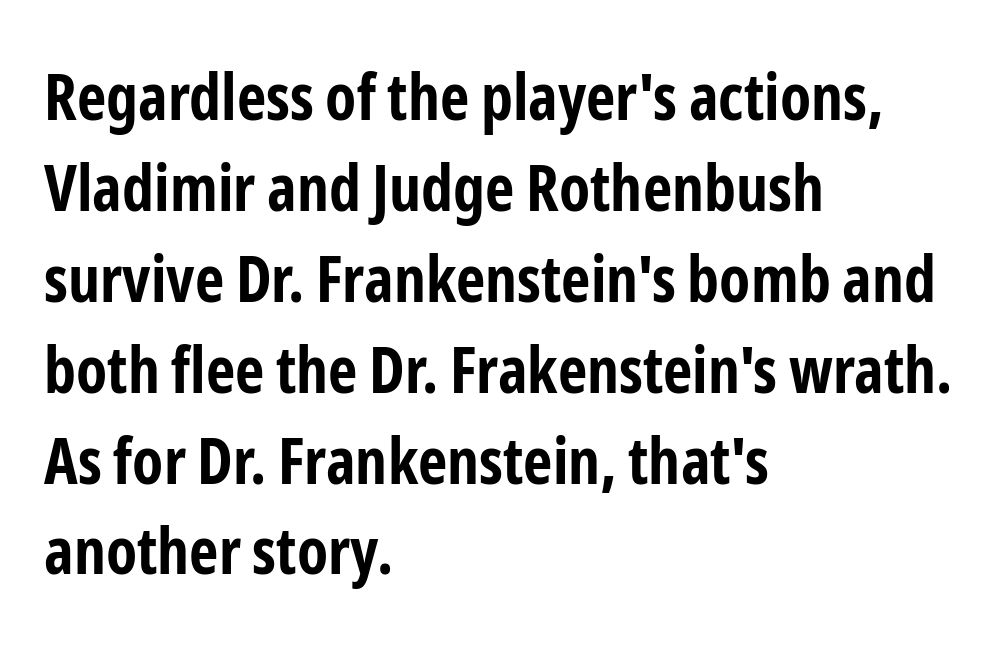
Q: Is the text bold? A: Yes.
Q: Is the text italic (slanted)? A: No, it is upright.
Q: Is the typeface a serif or a sans-serif typeface? A: Sans-serif.
Q: Is the text underlined? A: No.
Q: How is the paragraph aligned? A: Left-aligned.
Q: Is the spacing between letters normal or unusually wide? A: Normal.
Q: Is the spacing between lines tight, normal or loose? A: Normal.
Q: Width (condensed, normal, or wide)? A: Condensed.
Q: Stroke contrast? A: Low.
Q: x-height? A: Medium.
Q: Monospaced? A: No.
